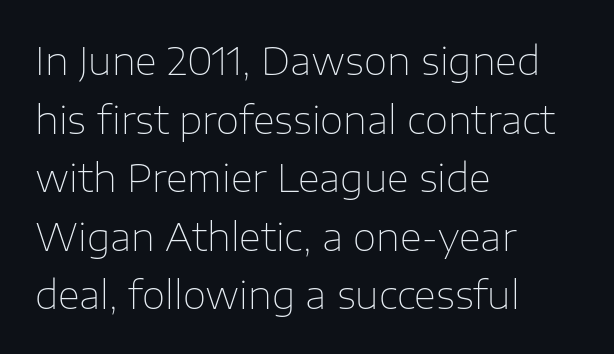
{"serif": "no", "italic": "no", "bold": "no", "weight": "thin", "width": "normal", "stroke_contrast": "low", "x_height": "medium", "monospaced": "no", "underline": "no", "align": "left", "line_spacing": "normal", "line_spacing_ratio": 1.54, "letter_spacing": "normal", "letter_spacing_em": 0.0, "glyph_px": 38}
